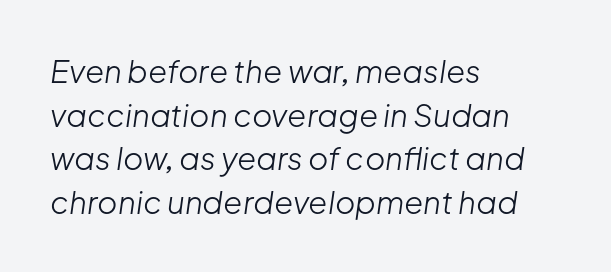
{"italic": "yes", "lean": "right", "slant_degrees": 8, "bold": "no", "weight": "light", "width": "normal", "stroke_contrast": "low", "x_height": "medium", "monospaced": "no", "underline": "no", "align": "left", "line_spacing": "normal", "line_spacing_ratio": 1.41, "letter_spacing": "normal", "letter_spacing_em": 0.0, "glyph_px": 31}
